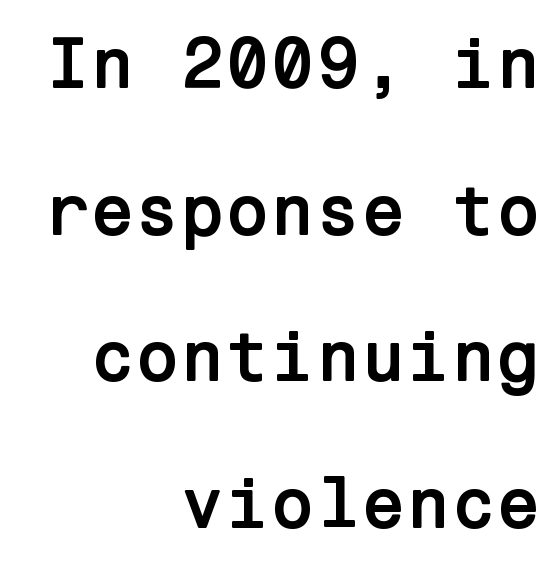
{"serif": "no", "italic": "no", "bold": "yes", "weight": "semibold", "width": "normal", "stroke_contrast": "low", "x_height": "medium", "underline": "no", "align": "right", "line_spacing": "loose", "line_spacing_ratio": 2.01, "letter_spacing": "normal", "letter_spacing_em": 0.0, "glyph_px": 73}
